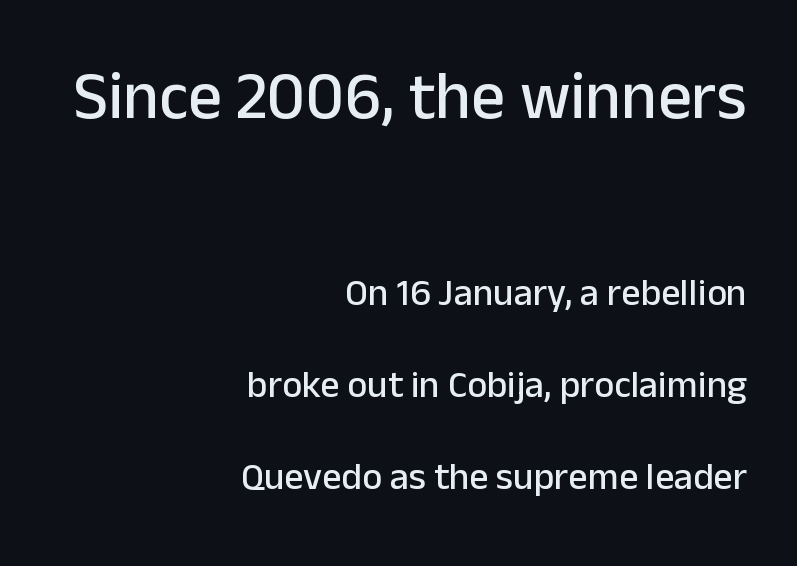
The image shows 67 px sans-serif type, upright; set right-aligned, loose line spacing (2.42x), normal letter spacing, not underlined; the first (top) block is 1.76x larger; low stroke contrast and a medium x-height.
